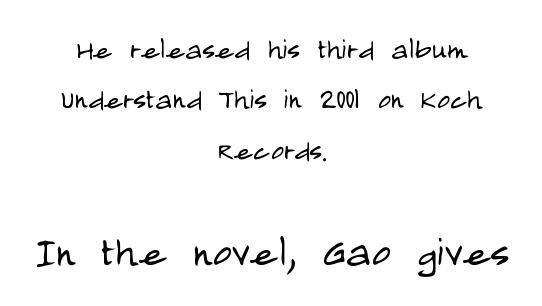
Q: Is the text bold? A: No.
Q: Is the text italic (slanted)? A: No, it is upright.
Q: Is the typeface a serif or a sans-serif typeface? A: Sans-serif.
Q: Is the text underlined? A: No.
Q: How is the paragraph aligned? A: Centered.
Q: Is the spacing between letters normal or unusually wide? A: Normal.
Q: Is the spacing between lines tight, normal or loose? A: Normal.
Q: Which block of text is set in a larger size, the first (top) or the second (bottom)? A: The second (bottom) one.
Q: Width (condensed, normal, or wide)? A: Condensed.
Q: Stroke contrast? A: Low.
Q: x-height? A: Large.
Q: Monospaced? A: No.
